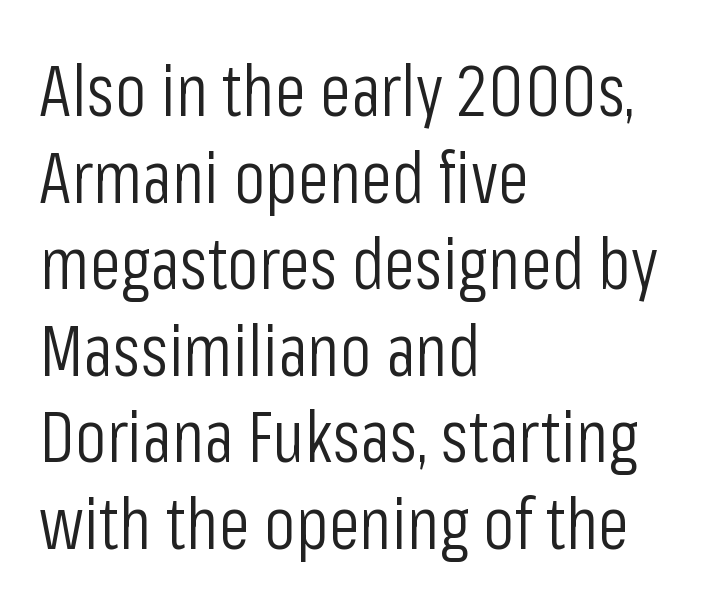
The image shows 71 px light, condensed sans-serif type, upright; set left-aligned, line spacing 1.22x, normal letter spacing, not underlined; low stroke contrast and a medium x-height.
